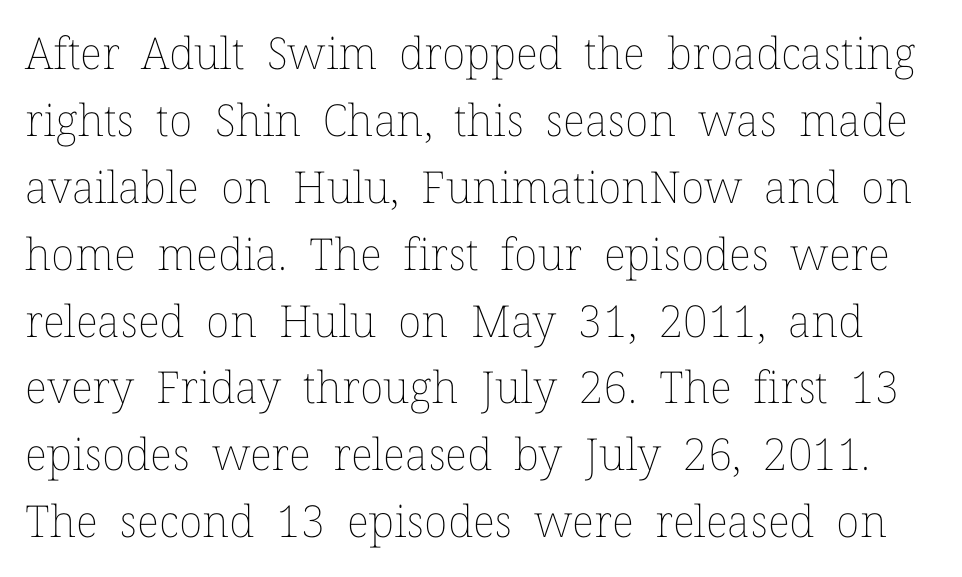
A quiet, ordinary-to-light weight characterises the typeface. Words float on clear page, feet unadorned. Regular leading. This is the regular roman posture of the typeface. Nobody touched the tracking dial on this one.
